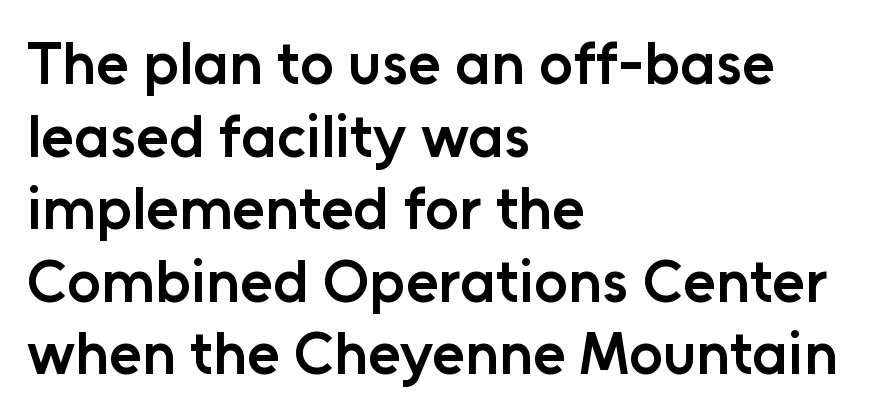
Q: Is the text bold? A: Semi-bold.
Q: Is the text italic (slanted)? A: No, it is upright.
Q: Is the typeface a serif or a sans-serif typeface? A: Sans-serif.
Q: Is the text underlined? A: No.
Q: How is the paragraph aligned? A: Left-aligned.
Q: Is the spacing between letters normal or unusually wide? A: Normal.
Q: Width (condensed, normal, or wide)? A: Normal.
Q: Stroke contrast? A: Low.
Q: x-height? A: Medium.
Q: Monospaced? A: No.
